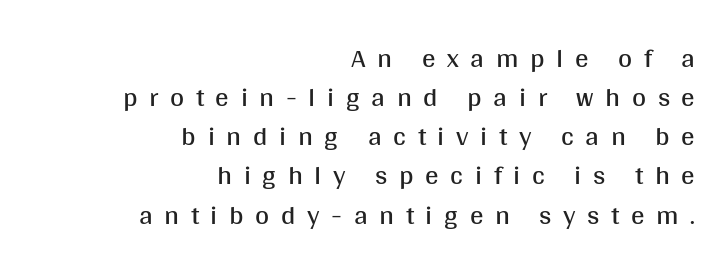
Q: Is the text bold? A: No.
Q: Is the text italic (slanted)? A: No, it is upright.
Q: Is the text underlined? A: No.
Q: How is the paragraph aligned? A: Right-aligned.
Q: Is the spacing between letters normal or unusually wide? A: Unusually wide.
Q: Is the spacing between lines tight, normal or loose? A: Normal.
